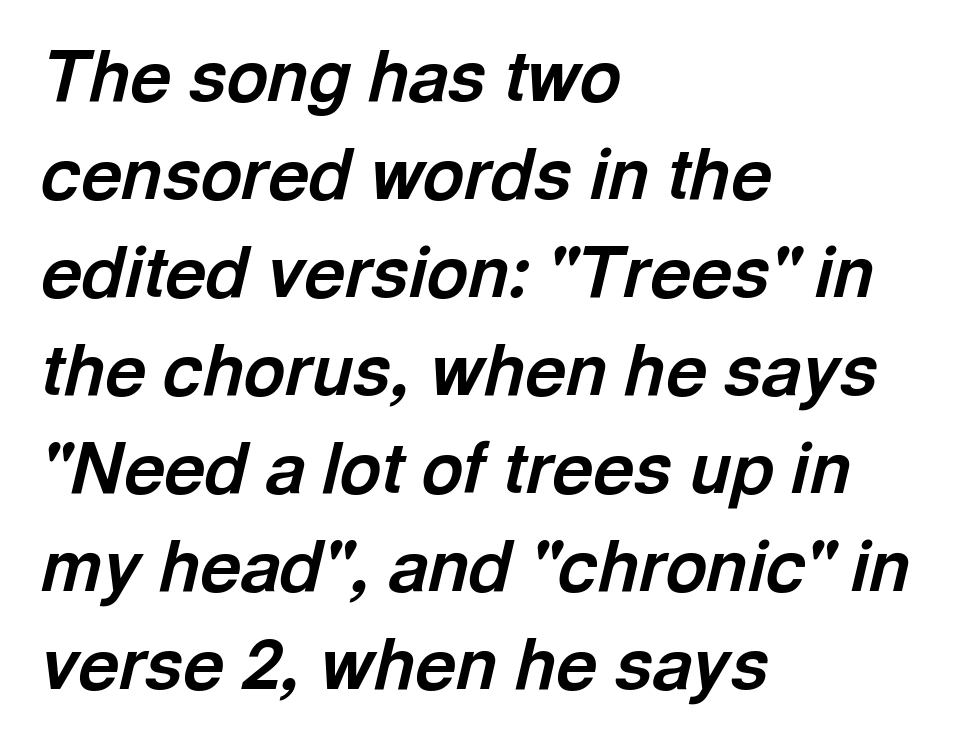
Q: Is the text bold? A: Yes.
Q: Is the text italic (slanted)? A: Yes, it leans right by about 13 degrees.
Q: Is the text underlined? A: No.
Q: How is the paragraph aligned? A: Left-aligned.
Q: Is the spacing between letters normal or unusually wide? A: Normal.
Q: Is the spacing between lines tight, normal or loose? A: Normal.
Q: Width (condensed, normal, or wide)? A: Normal.
Q: x-height? A: Medium.
Q: Monospaced? A: No.
